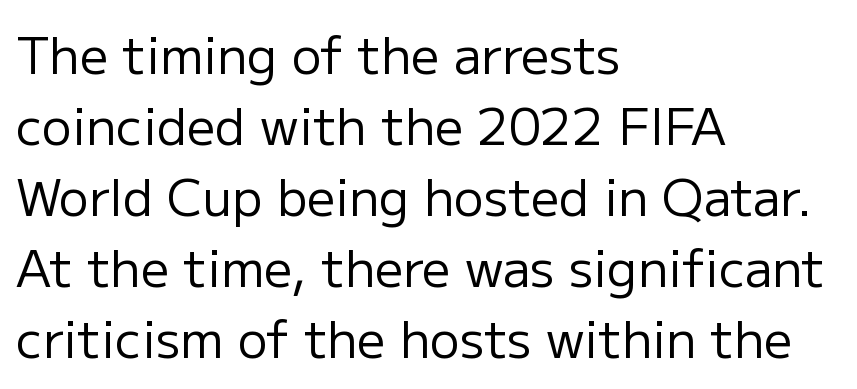
{"serif": "no", "italic": "no", "bold": "no", "weight": "regular", "width": "normal", "stroke_contrast": "low", "x_height": "medium", "monospaced": "no", "underline": "no", "align": "left", "line_spacing": "normal", "line_spacing_ratio": 1.42, "letter_spacing": "normal", "letter_spacing_em": 0.0, "glyph_px": 50}
